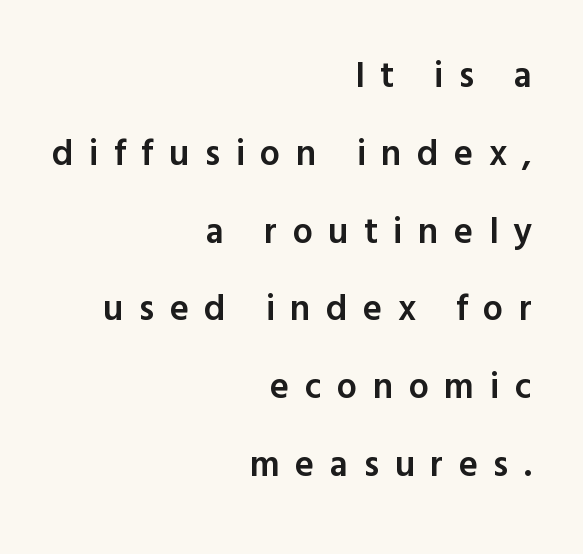
Students, observe: this is what heavily led, spacious text looks like. Posture: vertical. The typeface chosen for these lines omits serifs. Spacing verdict: proportional, widths tailored to each character. Nobody drew a line under any word here. The glyphs have the mass of a demibold cut, below bold.
